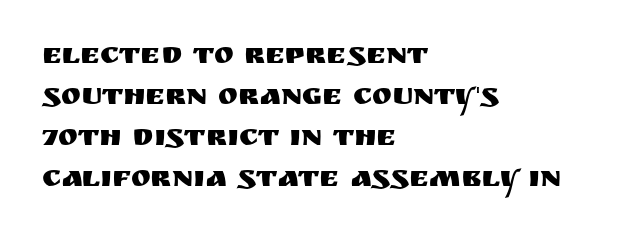
Observe the absence of serifs on each vertical stroke in this sample. Summary of vertical rhythm: regular, with standard interline spacing. Do the characters align in a grid? No, the font is proportional. Clear beneath every line of the passage.
